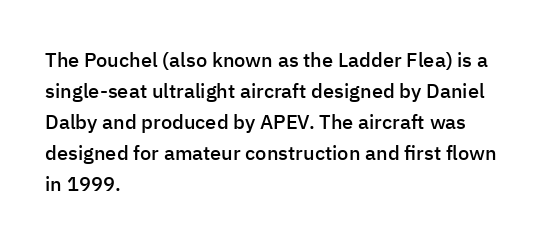
The image shows 20 px text type, upright; set left-aligned, normal line spacing (1.55x), normal letter spacing, not underlined.
